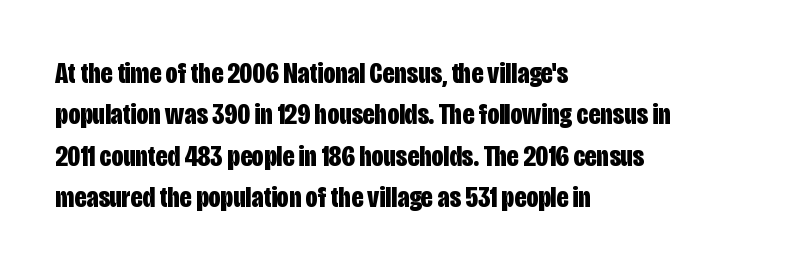
Tall strokes in this sample are plumb rather than angled. The foot of each line stays bare and open. All the whitespace from short lines collects on the right. The font is running at its bold setting. A sans-serif font was chosen for this passage. The face used here is proportionally spaced, like ordinary book or web type.
